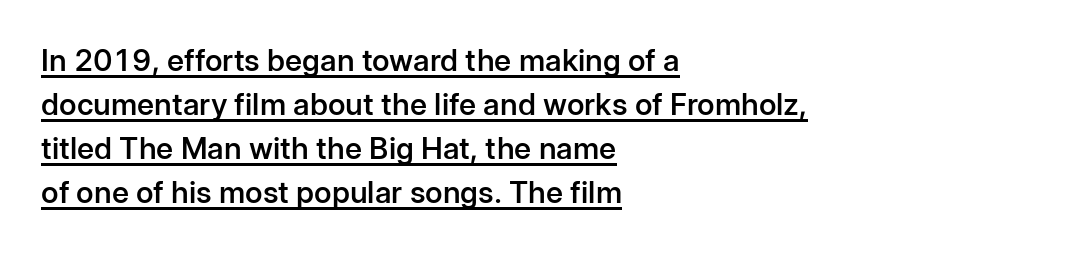
The image shows 30 px semibold sans-serif type, upright; set left-aligned, normal line spacing (1.47x), normal letter spacing, underlined; low stroke contrast and a medium x-height.
